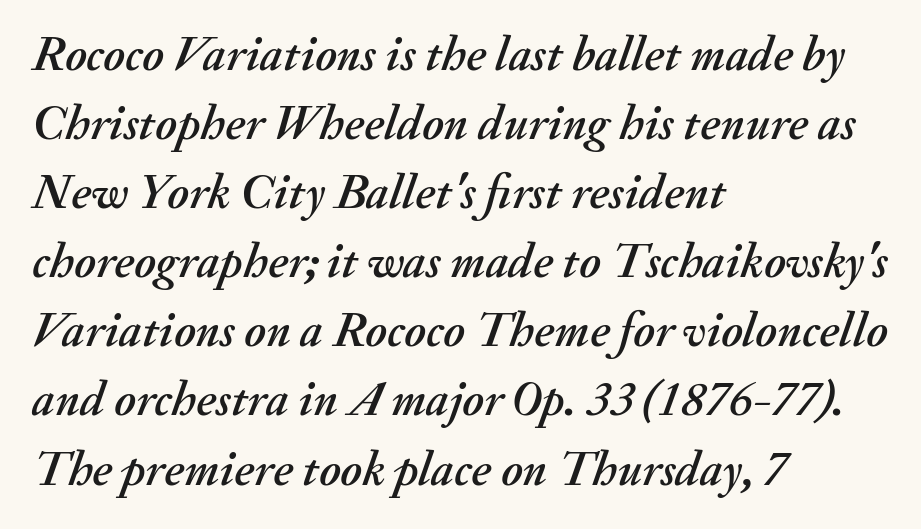
Q: Is the text italic (slanted)? A: Yes, it leans right by about 20 degrees.
Q: Is the text underlined? A: No.
Q: How is the paragraph aligned? A: Left-aligned.
Q: Is the spacing between letters normal or unusually wide? A: Normal.
Q: Is the spacing between lines tight, normal or loose? A: Normal.
Q: Width (condensed, normal, or wide)? A: Normal.
Q: Stroke contrast? A: Medium.
Q: x-height? A: Small.
Q: Monospaced? A: No.
